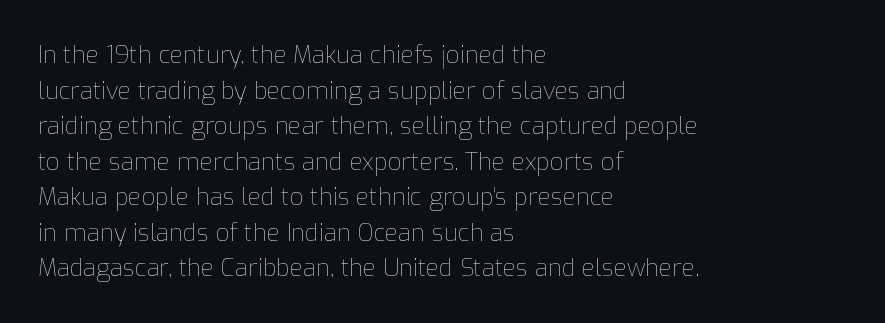
{"italic": "no", "bold": "no", "underline": "no", "align": "left", "line_spacing": "normal", "line_spacing_ratio": 1.48, "letter_spacing": "normal", "letter_spacing_em": 0.0, "glyph_px": 24}
